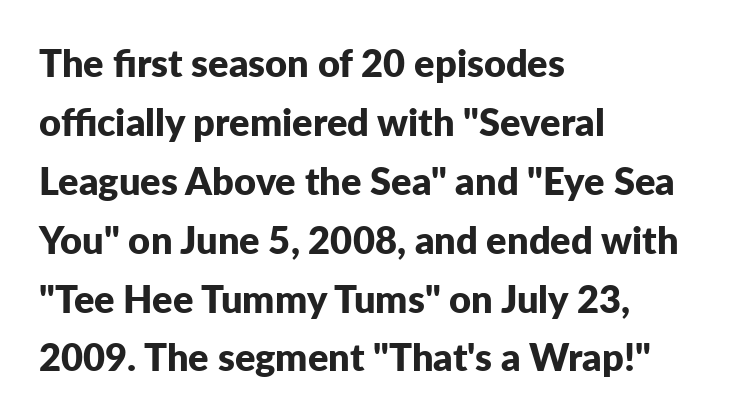
{"serif": "no", "italic": "no", "bold": "yes", "weight": "bold", "width": "normal", "stroke_contrast": "low", "x_height": "medium", "monospaced": "no", "underline": "no", "align": "left", "line_spacing": "normal", "line_spacing_ratio": 1.55, "letter_spacing": "normal", "letter_spacing_em": 0.0, "glyph_px": 38}
